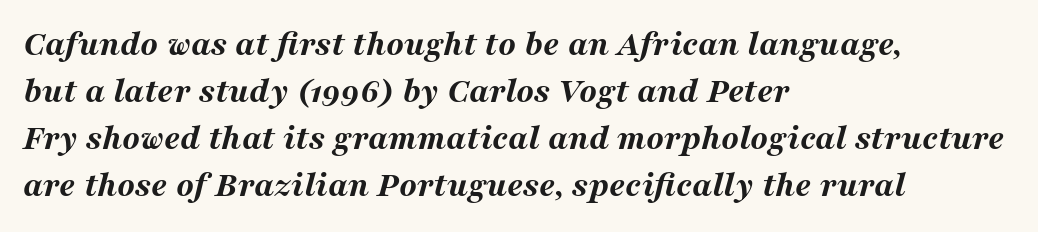
{"italic": "yes", "lean": "right", "slant_degrees": 16, "bold": "yes", "weight": "bold", "width": "wide", "stroke_contrast": "medium", "x_height": "medium", "monospaced": "no", "underline": "no", "align": "left", "line_spacing": "normal", "line_spacing_ratio": 1.31, "letter_spacing": "normal", "letter_spacing_em": 0.0, "glyph_px": 36}
